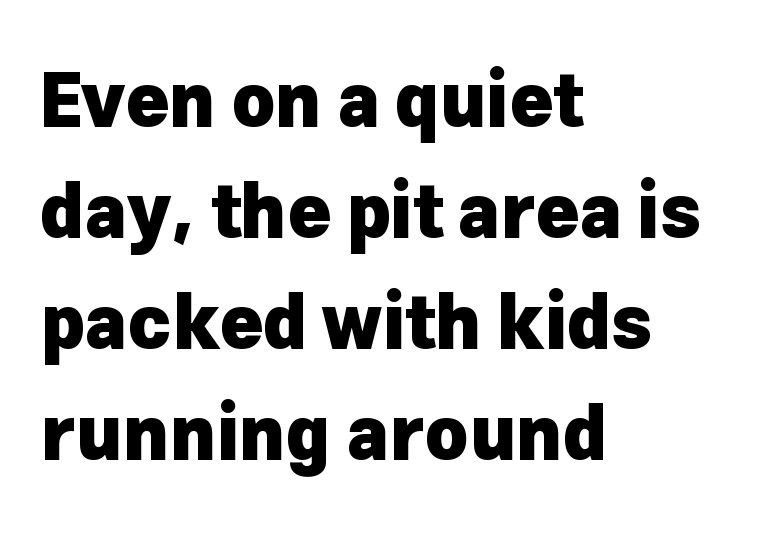
{"serif": "no", "italic": "no", "bold": "yes", "weight": "heavy", "width": "normal", "stroke_contrast": "low", "x_height": "medium", "monospaced": "no", "underline": "no", "align": "left", "line_spacing": "normal", "line_spacing_ratio": 1.5, "letter_spacing": "normal", "letter_spacing_em": 0.0, "glyph_px": 74}
